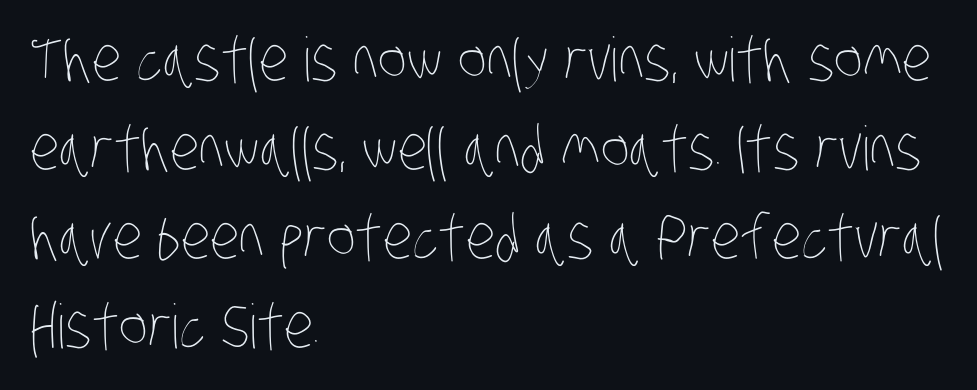
The image shows 61 px thin, condensed type; set left-aligned, normal line spacing (1.46x), normal letter spacing, not underlined; low stroke contrast and a large x-height.
